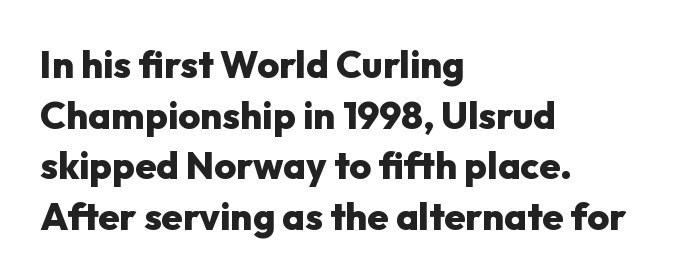
{"serif": "no", "italic": "no", "bold": "yes", "weight": "heavy", "width": "normal", "stroke_contrast": "low", "x_height": "medium", "monospaced": "no", "underline": "no", "align": "left", "line_spacing": "normal", "line_spacing_ratio": 1.33, "letter_spacing": "normal", "letter_spacing_em": 0.0, "glyph_px": 38}
